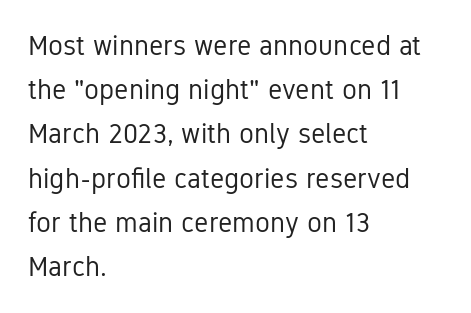
Q: Is the text bold? A: No.
Q: Is the text italic (slanted)? A: No, it is upright.
Q: Is the typeface a serif or a sans-serif typeface? A: Sans-serif.
Q: Is the text underlined? A: No.
Q: How is the paragraph aligned? A: Left-aligned.
Q: Is the spacing between letters normal or unusually wide? A: Normal.
Q: Is the spacing between lines tight, normal or loose? A: Normal.
Q: Width (condensed, normal, or wide)? A: Condensed.
Q: Stroke contrast? A: Low.
Q: x-height? A: Medium.
Q: Monospaced? A: No.
